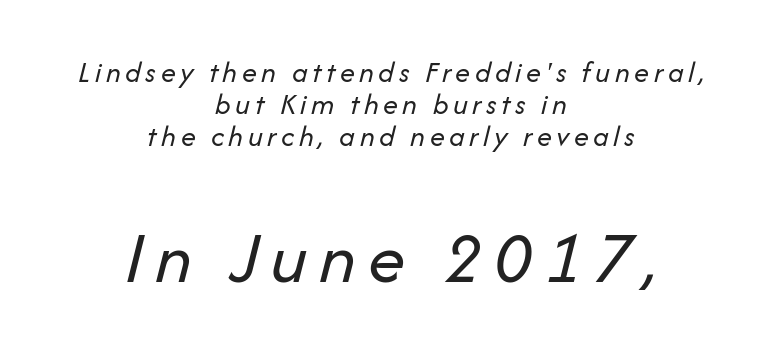
{"italic": "yes", "lean": "right", "slant_degrees": 14, "bold": "no", "weight": "regular", "width": "normal", "stroke_contrast": "low", "x_height": "medium", "monospaced": "no", "underline": "no", "align": "center", "line_spacing": "tight", "line_spacing_ratio": 1.06, "larger_block": "second", "size_ratio": 2.5, "glyph_px": 75}
